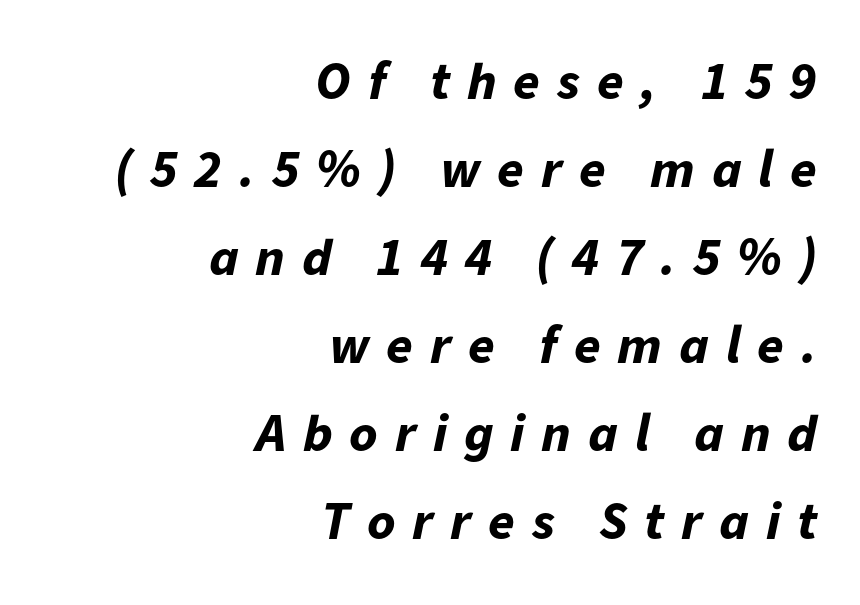
The image shows 54 px bold type, italic (leaning right); set right-aligned, normal line spacing (1.63x), unusually wide letter spacing (+0.31 em), not underlined; low stroke contrast and a medium x-height.
